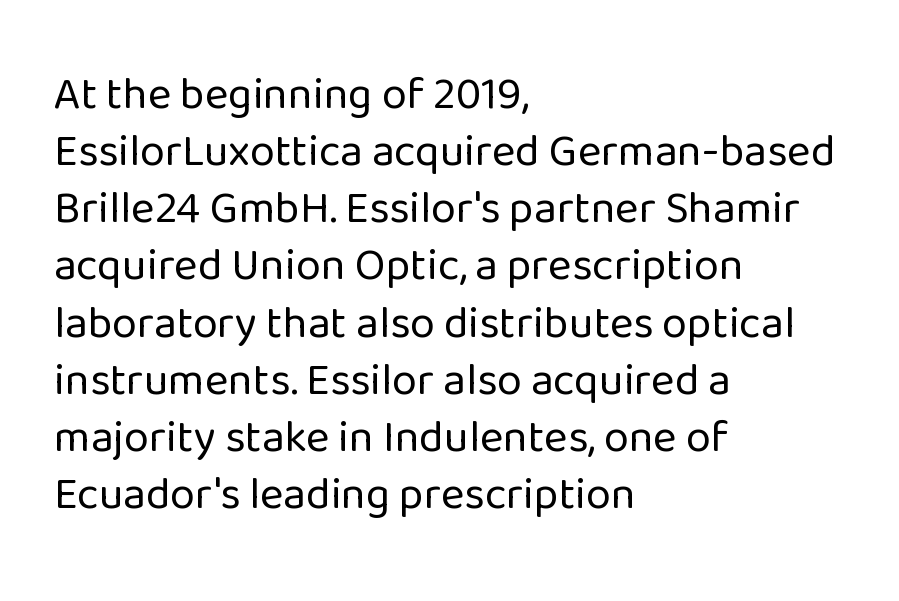
The image shows 45 px regular-weight sans-serif type, upright; set left-aligned, normal line spacing (1.27x), normal letter spacing, not underlined; low stroke contrast and a medium x-height.
